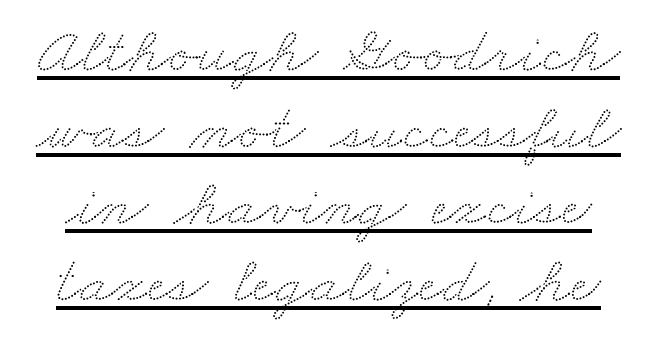
What decoration does the sample have? An underline. Compared with typical body copy, the letter spacing here is the same. Proportional: the letters do not fall into vertical columns.
